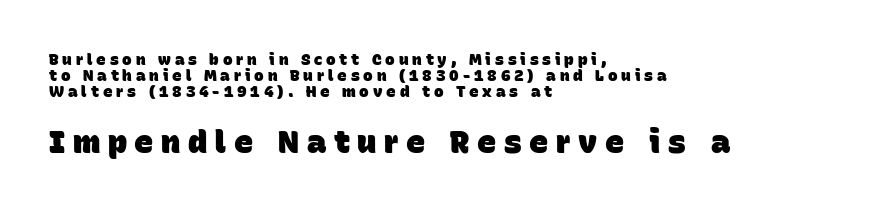
The image shows 32 px heavy sans-serif type; set left-aligned, tight line spacing (0.99x), unusually wide letter spacing (+0.24 em), not underlined; the second (bottom) block is 2.0x larger; low stroke contrast and a large x-height.
